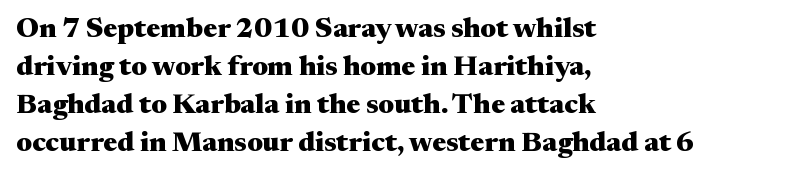
The image shows 28 px heavy, wide serif type, upright; set left-aligned, normal line spacing (1.36x), normal letter spacing, not underlined; medium stroke contrast and a medium x-height.
